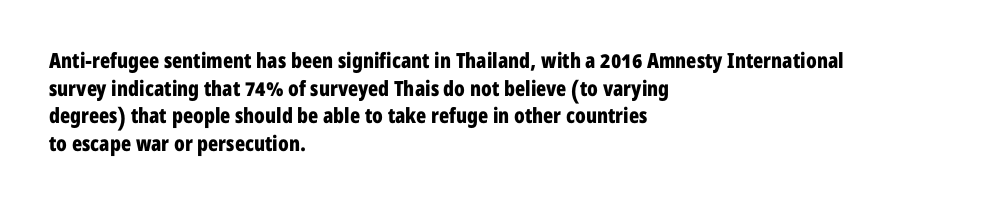
{"italic": "no", "bold": "yes", "underline": "no", "align": "left", "line_spacing": "normal", "line_spacing_ratio": 1.31, "letter_spacing": "normal", "letter_spacing_em": 0.0, "glyph_px": 21}
